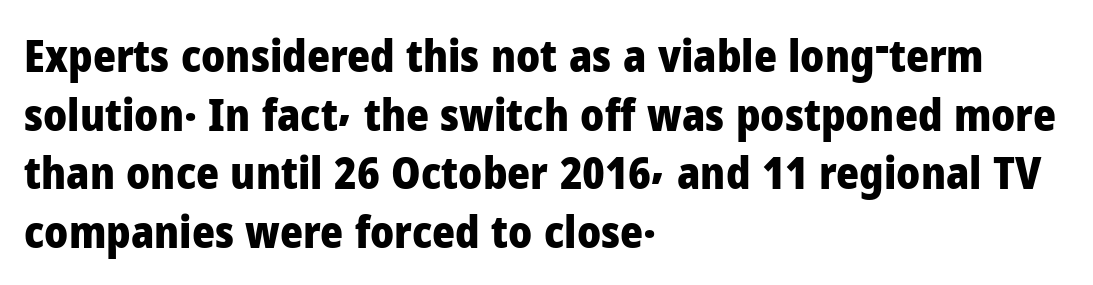
Spacing verdict: proportional, widths tailored to each character. No word sits above an underline. Look at the bottom of the vertical strokes: they stop flat, with no serifs. Regular leading. Spacing between characters is what you'd get straight out of the box. This rendering uses left alignment, leaving the right contour irregular.
